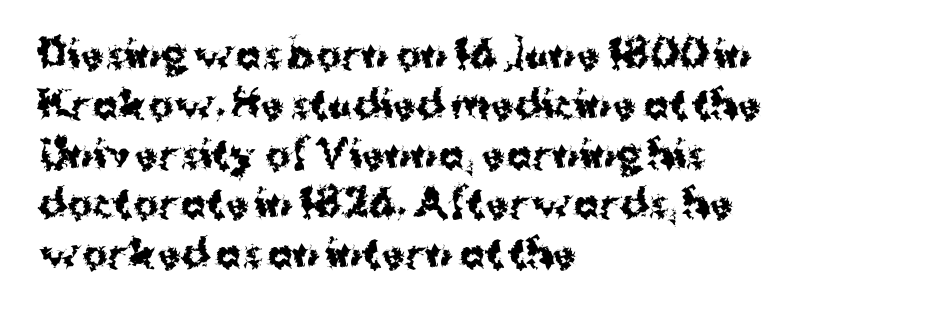
Q: Is the text bold? A: Yes.
Q: Is the text italic (slanted)? A: No, it is upright.
Q: Is the typeface a serif or a sans-serif typeface? A: Sans-serif.
Q: Is the text underlined? A: No.
Q: How is the paragraph aligned? A: Left-aligned.
Q: Is the spacing between letters normal or unusually wide? A: Normal.
Q: Is the spacing between lines tight, normal or loose? A: Normal.
Q: Width (condensed, normal, or wide)? A: Normal.
Q: Stroke contrast? A: Medium.
Q: x-height? A: Medium.
Q: Monospaced? A: No.
